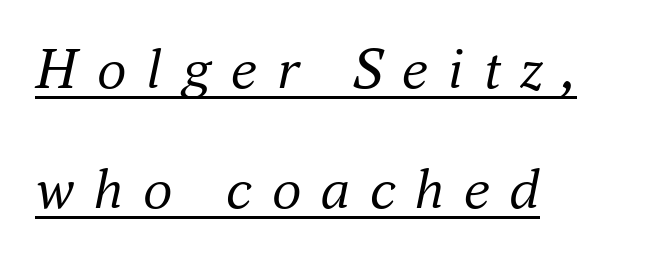
{"serif": "yes", "italic": "yes", "lean": "right", "slant_degrees": 16, "bold": "no", "weight": "regular", "width": "normal", "stroke_contrast": "medium", "x_height": "small", "monospaced": "no", "underline": "yes", "align": "left", "line_spacing": "loose", "line_spacing_ratio": 2.03, "letter_spacing": "wide", "letter_spacing_em": 0.33, "glyph_px": 59}
